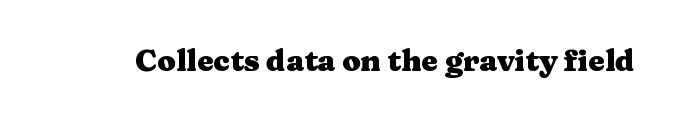
Does extra space separate the letters? No, they use regular spacing. The words here are not underlined. Observe the serifs anchoring each vertical stroke in this sample. As a designer I'd log this as weight 700, bold. Is this a fixed-width face? No — the glyphs have proportional, varying widths.
